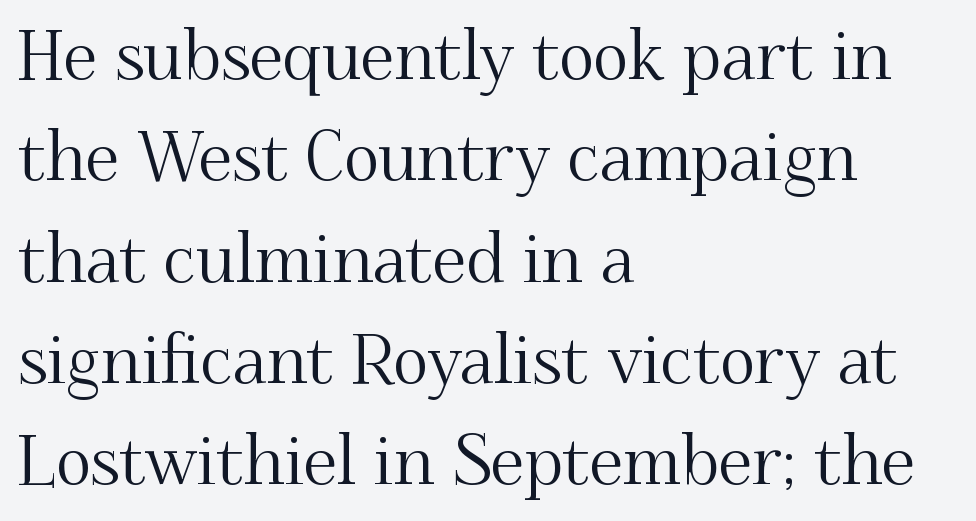
Look at the tracking — it's just the regular setting, nothing added. Look at the bottom of the vertical strokes: they flare into serifs here. The paragraph shown leans on its left margin. Successive baselines arrive at the customary interval.
